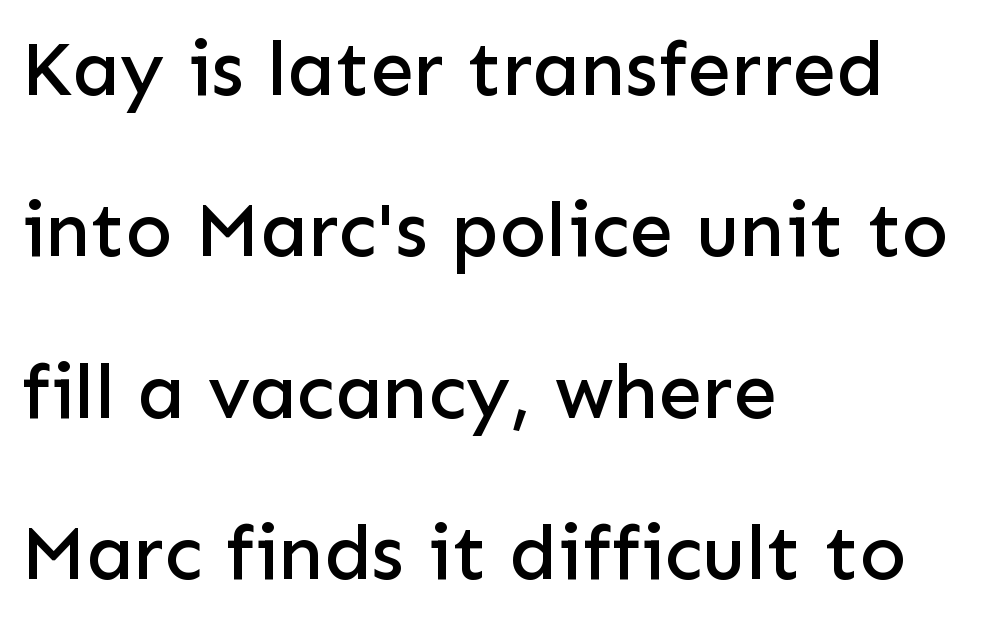
Q: Is the text italic (slanted)? A: No, it is upright.
Q: Is the typeface a serif or a sans-serif typeface? A: Sans-serif.
Q: Is the text underlined? A: No.
Q: How is the paragraph aligned? A: Left-aligned.
Q: Is the spacing between letters normal or unusually wide? A: Normal.
Q: Is the spacing between lines tight, normal or loose? A: Loose.
Q: Width (condensed, normal, or wide)? A: Normal.
Q: Stroke contrast? A: Low.
Q: x-height? A: Medium.
Q: Monospaced? A: No.
